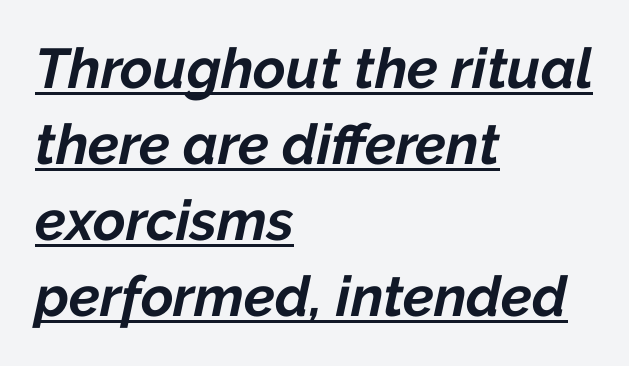
{"italic": "yes", "lean": "right", "slant_degrees": 12, "bold": "yes", "weight": "bold", "width": "normal", "stroke_contrast": "low", "x_height": "medium", "monospaced": "no", "underline": "yes", "align": "left", "line_spacing": "normal", "line_spacing_ratio": 1.36, "letter_spacing": "normal", "letter_spacing_em": 0.0, "glyph_px": 56}
